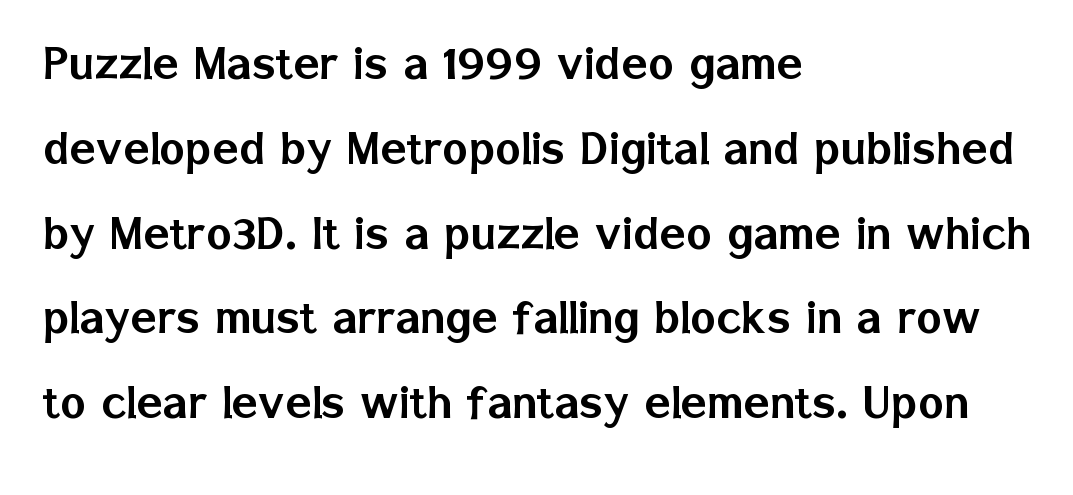
{"serif": "no", "italic": "no", "width": "normal", "stroke_contrast": "low", "x_height": "medium", "monospaced": "no", "underline": "no", "align": "left", "line_spacing": "normal", "line_spacing_ratio": 1.57, "letter_spacing": "normal", "letter_spacing_em": 0.0, "glyph_px": 54}
